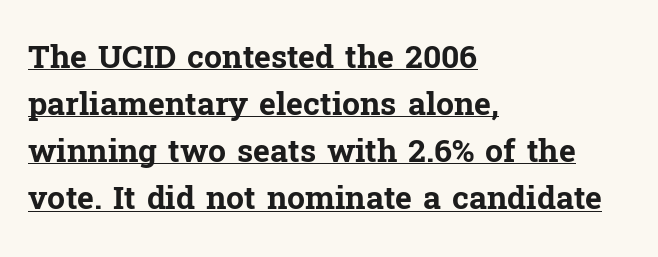
The image shows 32 px bold serif type, upright; set left-aligned, normal line spacing (1.47x), normal letter spacing, underlined; low stroke contrast and a medium x-height.
